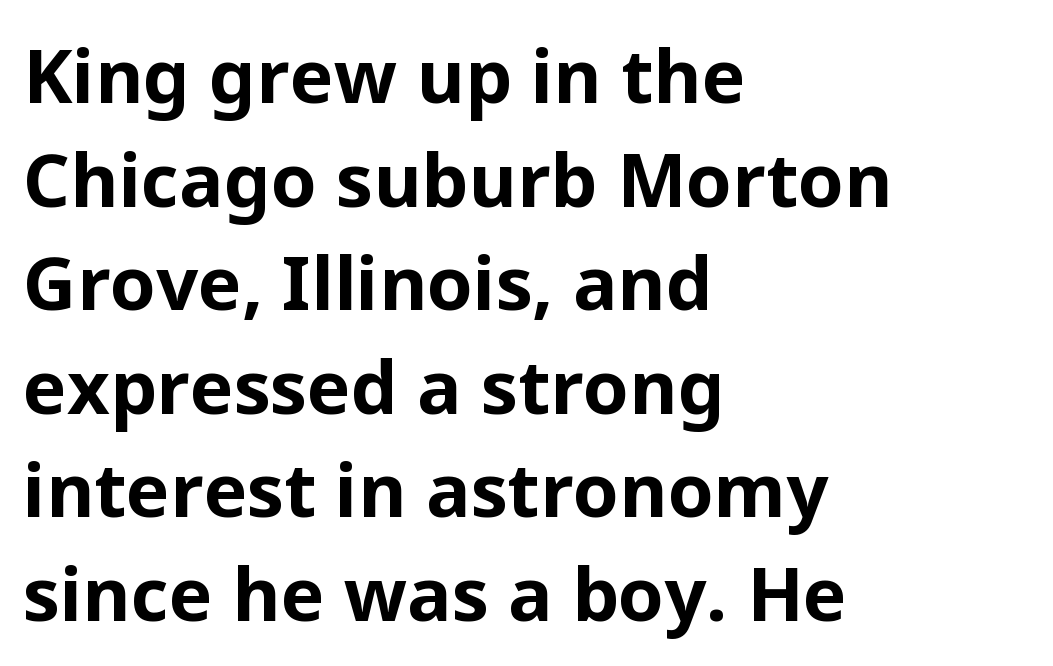
Q: Is the text bold? A: Yes.
Q: Is the text italic (slanted)? A: No, it is upright.
Q: Is the typeface a serif or a sans-serif typeface? A: Sans-serif.
Q: Is the text underlined? A: No.
Q: How is the paragraph aligned? A: Left-aligned.
Q: Is the spacing between letters normal or unusually wide? A: Normal.
Q: Is the spacing between lines tight, normal or loose? A: Normal.
Q: Width (condensed, normal, or wide)? A: Normal.
Q: Stroke contrast? A: Low.
Q: x-height? A: Medium.
Q: Monospaced? A: No.
